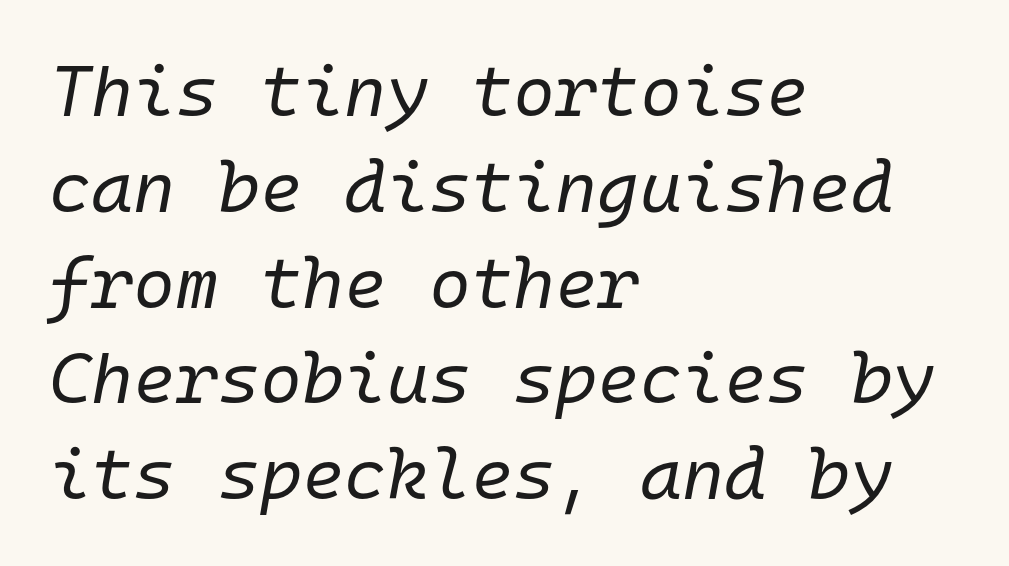
Every row of glyphs begins at an identical x-position on the left. There's an unmistakable incline to the writing here. The line-height multiplier appears to be the usual default. Look at the tracking — it's just the regular setting, nothing added.
